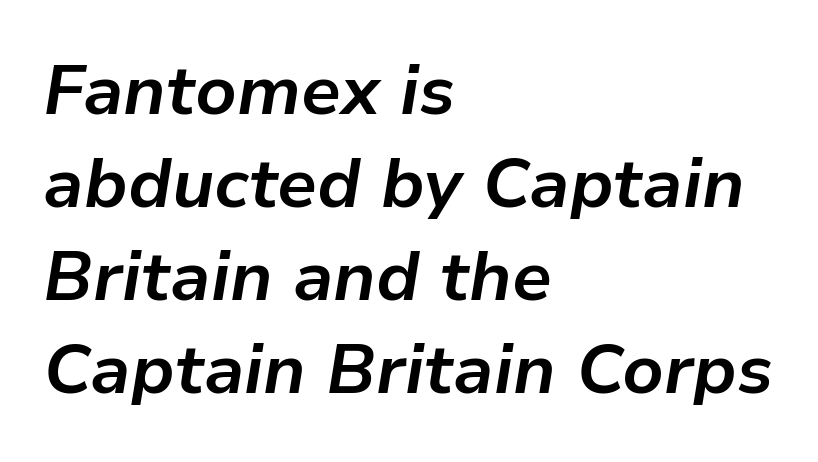
{"italic": "yes", "lean": "right", "slant_degrees": 9, "bold": "yes", "weight": "bold", "width": "normal", "stroke_contrast": "low", "x_height": "medium", "monospaced": "no", "underline": "no", "align": "left", "line_spacing": "normal", "line_spacing_ratio": 1.33, "letter_spacing": "normal", "letter_spacing_em": 0.0, "glyph_px": 70}
